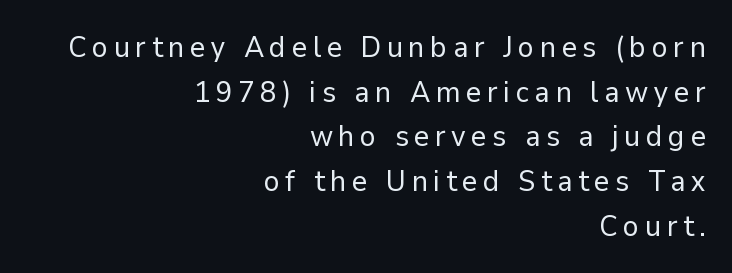
{"serif": "no", "italic": "no", "bold": "no", "weight": "regular", "width": "normal", "stroke_contrast": "low", "x_height": "medium", "monospaced": "no", "underline": "no", "align": "right", "line_spacing": "normal", "line_spacing_ratio": 1.49, "glyph_px": 30}
